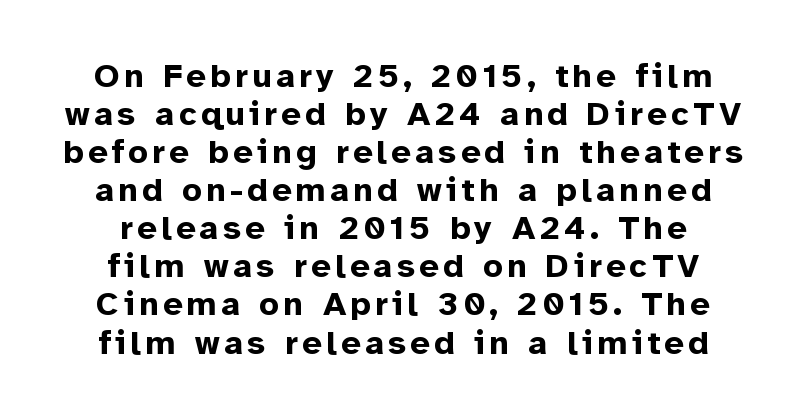
Q: Is the text bold? A: Yes.
Q: Is the text italic (slanted)? A: No, it is upright.
Q: Is the typeface a serif or a sans-serif typeface? A: Sans-serif.
Q: Is the text underlined? A: No.
Q: How is the paragraph aligned? A: Centered.
Q: Is the spacing between lines tight, normal or loose? A: Tight.
Q: Width (condensed, normal, or wide)? A: Normal.
Q: Stroke contrast? A: Low.
Q: x-height? A: Medium.
Q: Monospaced? A: No.
